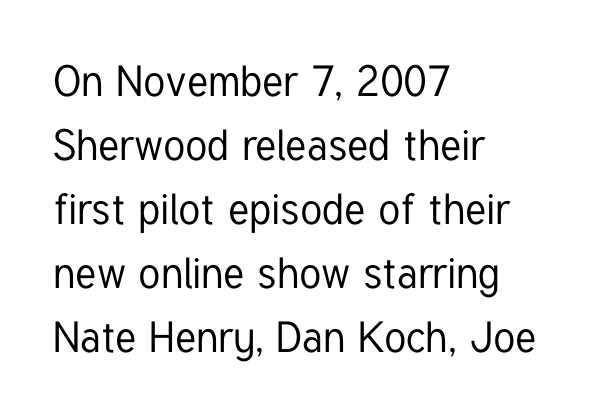
Font category for this specimen: sans-serif. The compositor pushed each line to the left boundary. Unlike italic type, these characters show no tilt at all. Words float on clear page, feet unadorned. These lines keep a tight, regular rhythm from letter to letter. A typesetter would call this proportional, since set widths differ per character.
